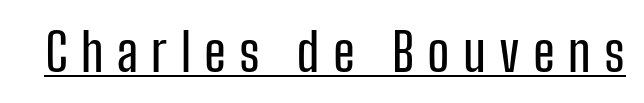
{"serif": "no", "italic": "no", "width": "condensed", "stroke_contrast": "low", "x_height": "medium", "monospaced": "no", "underline": "yes", "letter_spacing": "wide", "letter_spacing_em": 0.25, "glyph_px": 53}
